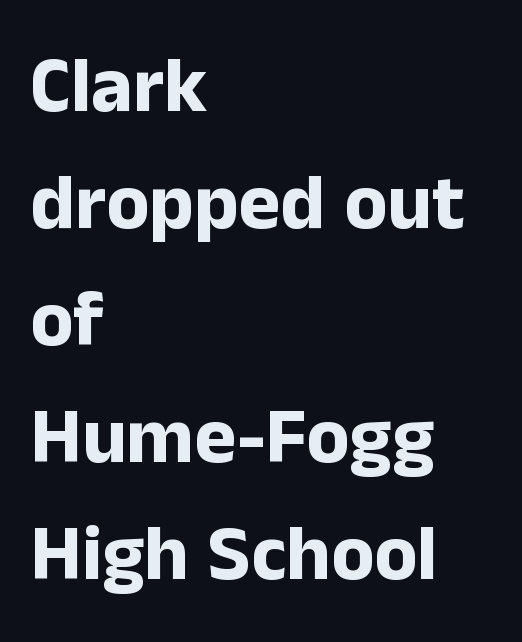
{"serif": "no", "italic": "no", "bold": "yes", "weight": "bold", "width": "normal", "stroke_contrast": "low", "x_height": "medium", "monospaced": "no", "underline": "no", "align": "left", "line_spacing": "normal", "line_spacing_ratio": 1.48, "letter_spacing": "normal", "letter_spacing_em": 0.0, "glyph_px": 79}
